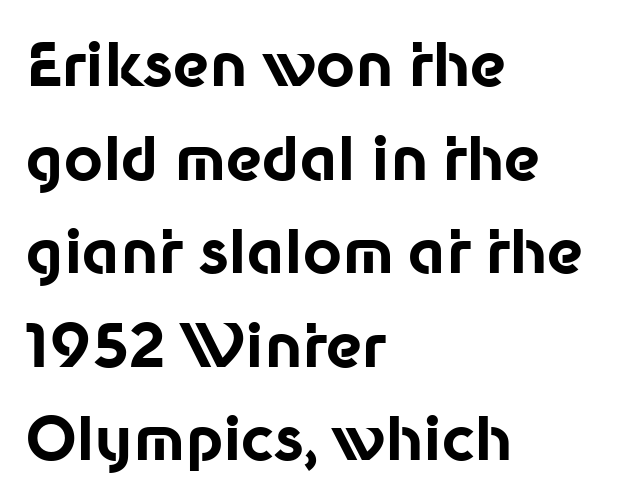
Q: Is the text bold? A: Yes.
Q: Is the text italic (slanted)? A: No, it is upright.
Q: Is the typeface a serif or a sans-serif typeface? A: Sans-serif.
Q: Is the text underlined? A: No.
Q: How is the paragraph aligned? A: Left-aligned.
Q: Is the spacing between letters normal or unusually wide? A: Normal.
Q: Is the spacing between lines tight, normal or loose? A: Normal.
Q: Width (condensed, normal, or wide)? A: Normal.
Q: Stroke contrast? A: Low.
Q: x-height? A: Medium.
Q: Monospaced? A: No.
